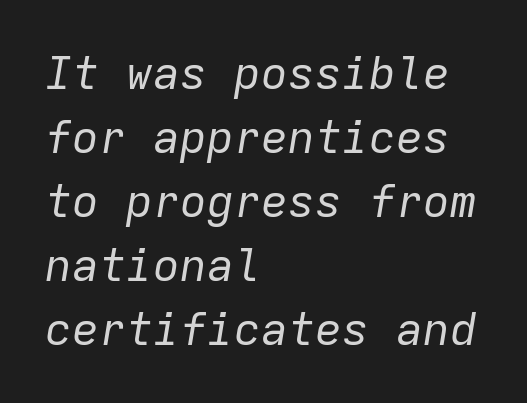
{"italic": "yes", "lean": "right", "slant_degrees": 9, "bold": "no", "weight": "regular", "width": "normal", "stroke_contrast": "low", "x_height": "medium", "monospaced": "yes", "underline": "no", "align": "left", "line_spacing": "normal", "line_spacing_ratio": 1.42, "letter_spacing": "normal", "letter_spacing_em": 0.0, "glyph_px": 45}
